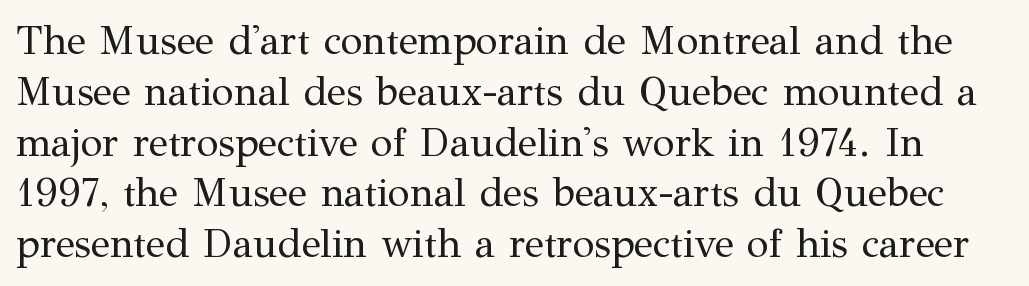
The image shows 40 px regular-weight serif type, upright; set normal line spacing (1.27x), normal letter spacing, not underlined; medium stroke contrast and a medium x-height.
